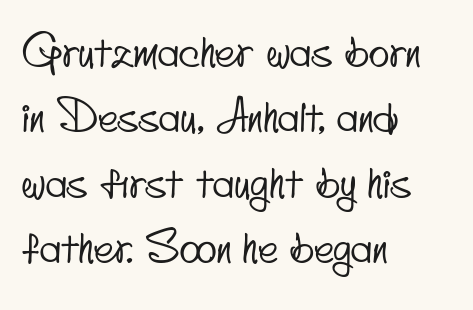
The line-height multiplier appears to be the usual default. In terms of letterform style, serifs are entirely absent. Decoration check: the copy has no underline. Proportional: the letters do not fall into vertical columns.
